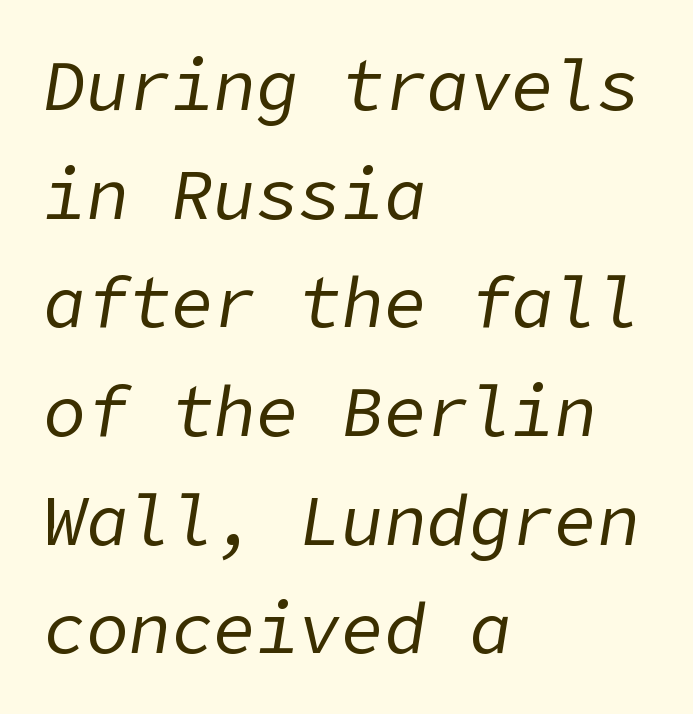
Q: Is the text bold? A: No.
Q: Is the text italic (slanted)? A: Yes, it leans right by about 9 degrees.
Q: Is the text underlined? A: No.
Q: How is the paragraph aligned? A: Left-aligned.
Q: Is the spacing between letters normal or unusually wide? A: Normal.
Q: Is the spacing between lines tight, normal or loose? A: Normal.
Q: Width (condensed, normal, or wide)? A: Normal.
Q: Stroke contrast? A: Low.
Q: x-height? A: Medium.
